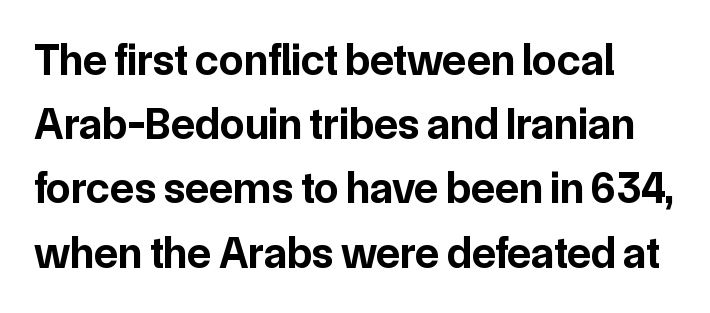
The image shows 44 px bold sans-serif type, upright; set normal line spacing (1.46x), normal letter spacing, not underlined; low stroke contrast and a medium x-height.
